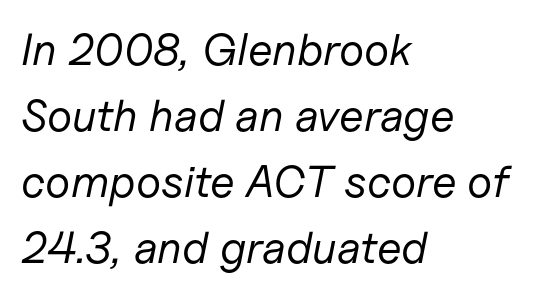
Q: Is the text bold? A: No.
Q: Is the text italic (slanted)? A: Yes, it leans right by about 11 degrees.
Q: Is the text underlined? A: No.
Q: How is the paragraph aligned? A: Left-aligned.
Q: Is the spacing between letters normal or unusually wide? A: Normal.
Q: Is the spacing between lines tight, normal or loose? A: Normal.
Q: Width (condensed, normal, or wide)? A: Normal.
Q: Stroke contrast? A: Low.
Q: x-height? A: Medium.
Q: Monospaced? A: No.
